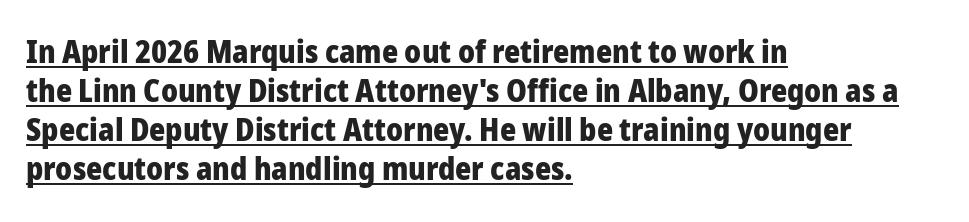
The image shows 31 px heavy sans-serif type, upright; set left-aligned, normal line spacing (1.26x), normal letter spacing, underlined; low stroke contrast and a medium x-height.
